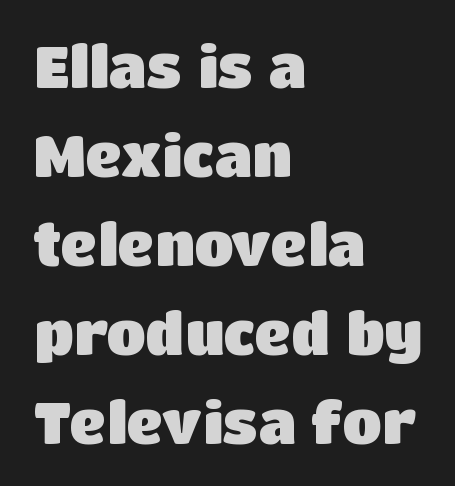
Q: Is the text bold? A: Yes.
Q: Is the text italic (slanted)? A: No, it is upright.
Q: Is the typeface a serif or a sans-serif typeface? A: Sans-serif.
Q: Is the text underlined? A: No.
Q: How is the paragraph aligned? A: Left-aligned.
Q: Is the spacing between letters normal or unusually wide? A: Normal.
Q: Is the spacing between lines tight, normal or loose? A: Normal.
Q: Width (condensed, normal, or wide)? A: Normal.
Q: Stroke contrast? A: Low.
Q: x-height? A: Large.
Q: Monospaced? A: No.
